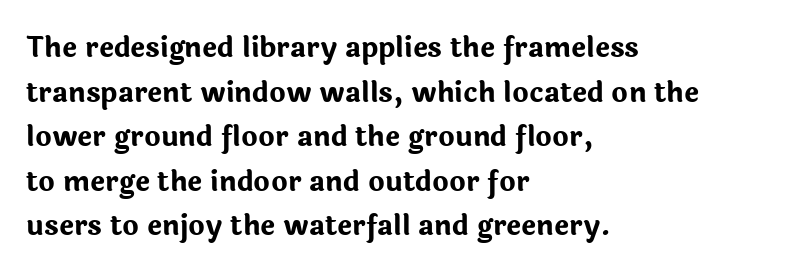
{"serif": "no", "italic": "no", "bold": "yes", "weight": "bold", "width": "normal", "stroke_contrast": "low", "x_height": "medium", "monospaced": "no", "underline": "no", "align": "left", "line_spacing": "normal", "line_spacing_ratio": 1.59, "letter_spacing": "normal", "letter_spacing_em": 0.0, "glyph_px": 28}
